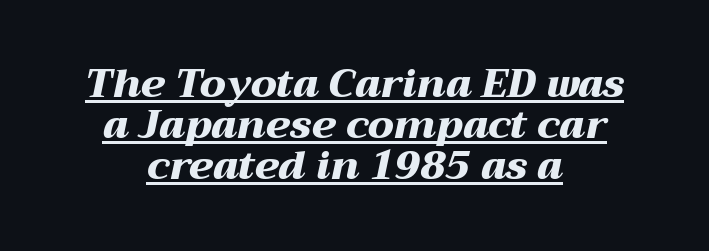
The image shows 40 px heavy, wide type, italic (leaning right); set centered, tight line spacing (1.03x), normal letter spacing, underlined; medium stroke contrast and a medium x-height.
